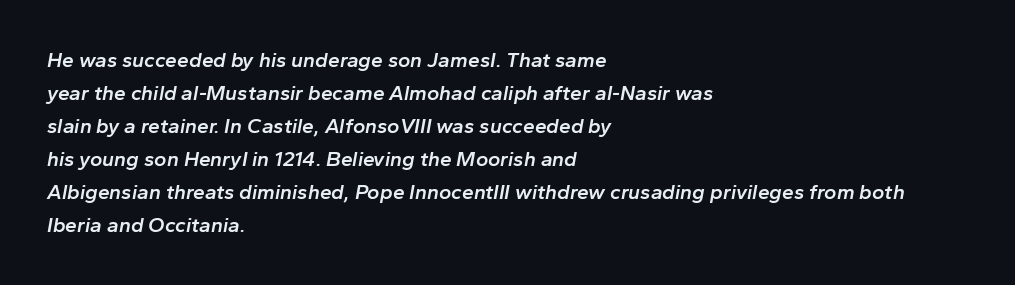
The image shows 21 px text type, italic (leaning right); set left-aligned, normal line spacing (1.57x), normal letter spacing, not underlined.
